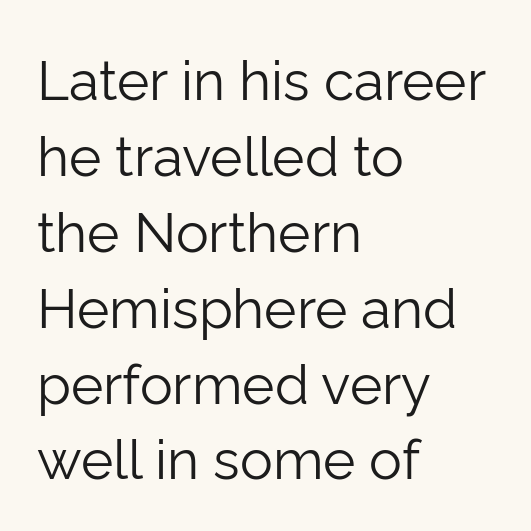
The image shows 55 px light sans-serif type, upright; set left-aligned, normal line spacing (1.38x), normal letter spacing, not underlined; low stroke contrast and a medium x-height.
